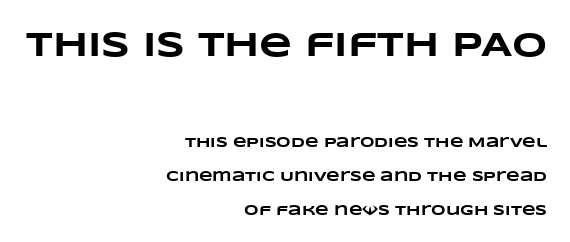
This sample has the flowing, uneven cadence of proportional lettering. The designer dialed line spacing up above the default. The foot of each line stays bare and open. Is the type bold? Yes — the strokes are clearly thick and heavy. Does extra space separate the letters? No, they use regular spacing. You get the large type first, then a drop to smaller type.
